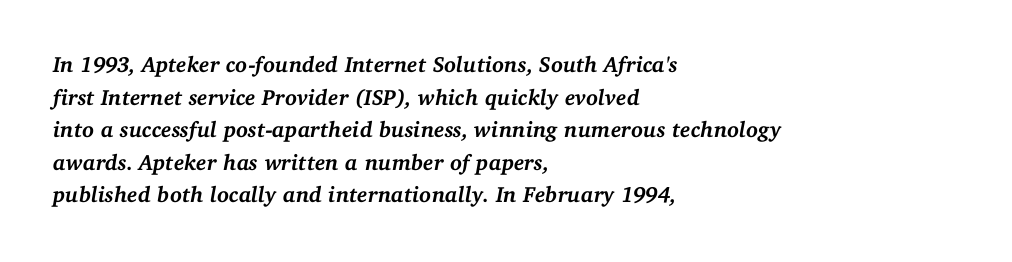
Glyph-to-glyph distance matches everyday printed text. Style check: oblique. The lines sit at an ordinary, default distance from one another. The sample has been set heavy, in full bold. Underlining? Definitely not there. The rendering anchors every line to the left-hand side.
